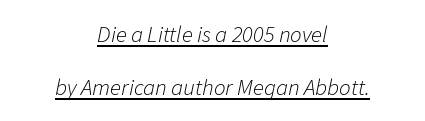
{"italic": "yes", "lean": "right", "slant_degrees": 11, "bold": "no", "underline": "yes", "align": "center", "line_spacing": "loose", "line_spacing_ratio": 2.3, "letter_spacing": "normal", "letter_spacing_em": 0.0, "glyph_px": 23}
